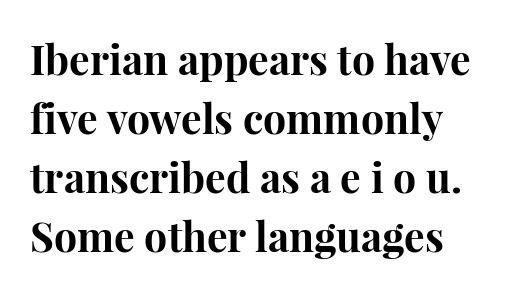
{"serif": "yes", "italic": "no", "bold": "yes", "weight": "bold", "width": "normal", "stroke_contrast": "high", "x_height": "medium", "monospaced": "no", "underline": "no", "line_spacing": "normal", "line_spacing_ratio": 1.44, "letter_spacing": "normal", "letter_spacing_em": 0.0, "glyph_px": 41}
